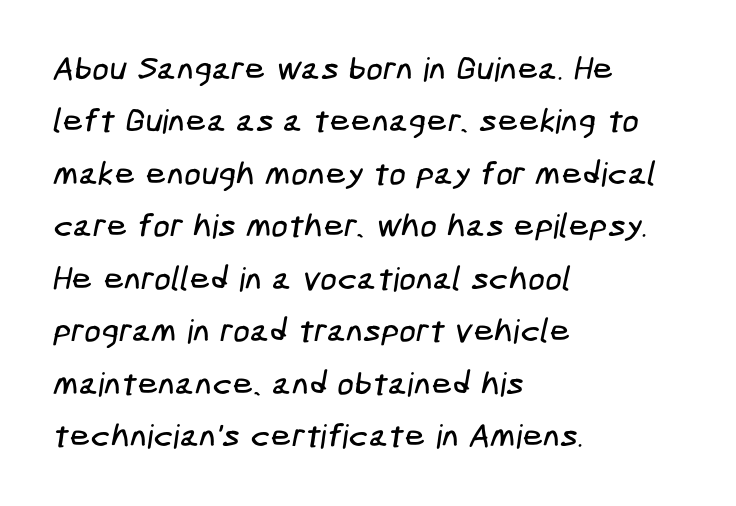
The image shows 33 px condensed sans-serif type; set left-aligned, normal line spacing (1.59x), normal letter spacing, not underlined; low stroke contrast and a medium x-height.
